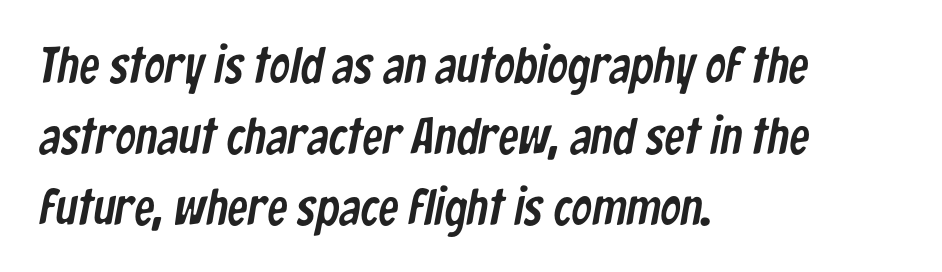
{"serif": "no", "width": "condensed", "stroke_contrast": "low", "x_height": "medium", "monospaced": "no", "underline": "no", "align": "left", "line_spacing": "normal", "line_spacing_ratio": 1.39, "letter_spacing": "normal", "letter_spacing_em": 0.0, "glyph_px": 51}
